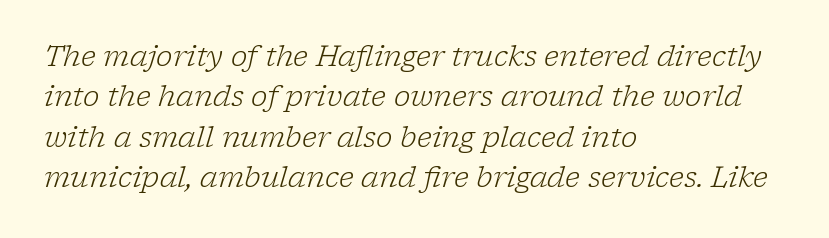
Quick note: interline space is typical. Is the stroke heavy? The answer is a plain regular-or-lighter. Plain, unruled lines of type. You could call the tracking neutral — neither tight nor loose.
